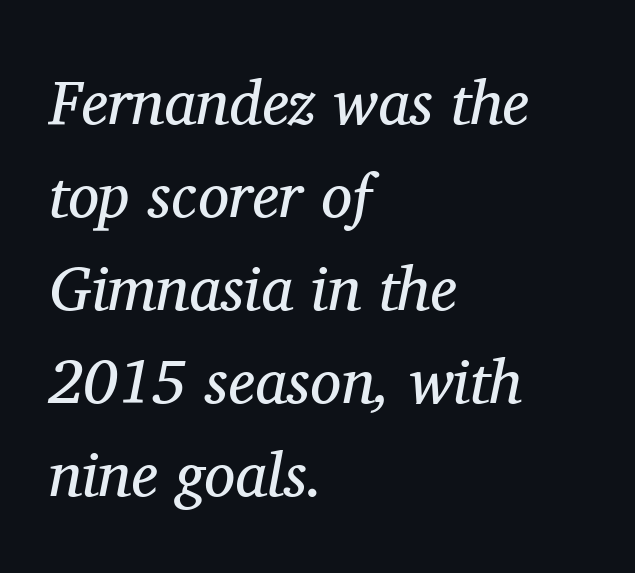
Look at the tracking — it's just the regular setting, nothing added. Italic: yes, the glyphs are oblique. Weight: not bold — regular or lighter. Little horizontal feet cap the strokes, marking this as serif type. The gap between lines stays unmarked.
